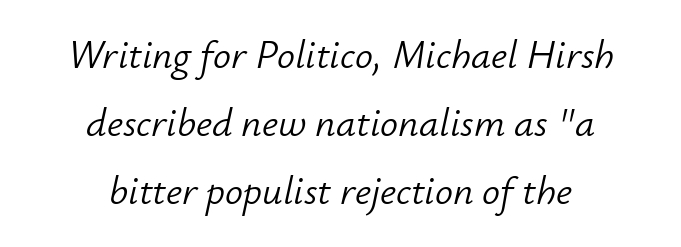
Q: Is the text bold? A: No.
Q: Is the text italic (slanted)? A: Yes, it leans right by about 12 degrees.
Q: Is the text underlined? A: No.
Q: How is the paragraph aligned? A: Centered.
Q: Is the spacing between letters normal or unusually wide? A: Normal.
Q: Is the spacing between lines tight, normal or loose? A: Normal.
Q: Width (condensed, normal, or wide)? A: Normal.
Q: Stroke contrast? A: Low.
Q: x-height? A: Small.
Q: Monospaced? A: No.
